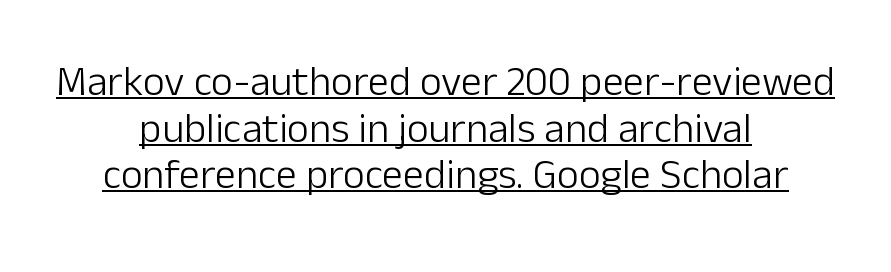
{"serif": "no", "italic": "no", "bold": "no", "weight": "light", "width": "normal", "stroke_contrast": "low", "x_height": "medium", "monospaced": "no", "underline": "yes", "align": "center", "line_spacing": "tight", "line_spacing_ratio": 1.11, "letter_spacing": "normal", "letter_spacing_em": 0.0, "glyph_px": 42}
